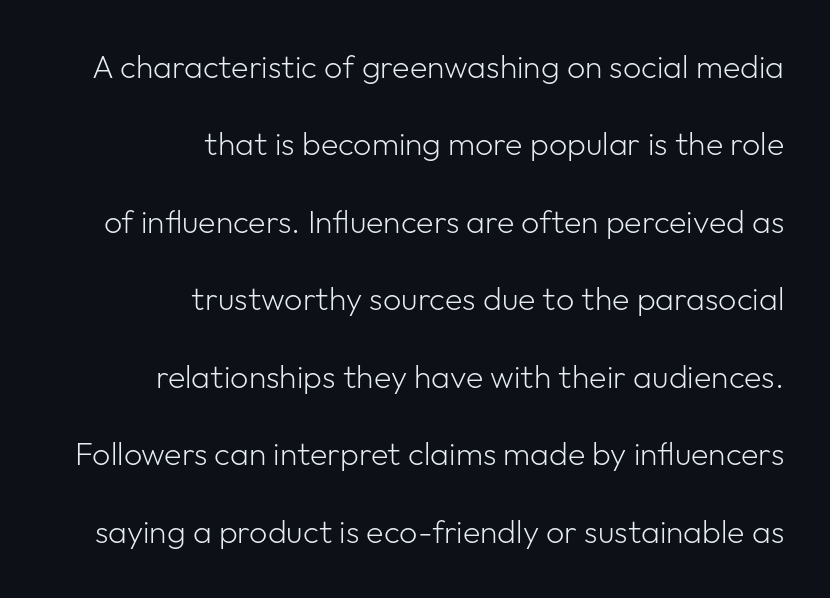
{"serif": "no", "italic": "no", "bold": "no", "weight": "light", "width": "normal", "stroke_contrast": "low", "x_height": "medium", "monospaced": "no", "underline": "no", "align": "right", "line_spacing": "loose", "line_spacing_ratio": 2.42, "letter_spacing": "normal", "letter_spacing_em": 0.0, "glyph_px": 32}
